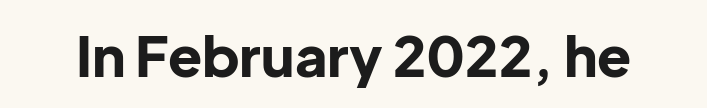
Q: Is the text bold? A: Yes.
Q: Is the text italic (slanted)? A: No, it is upright.
Q: Is the typeface a serif or a sans-serif typeface? A: Sans-serif.
Q: Is the text underlined? A: No.
Q: Is the spacing between letters normal or unusually wide? A: Normal.
Q: Width (condensed, normal, or wide)? A: Normal.
Q: Stroke contrast? A: Low.
Q: x-height? A: Medium.
Q: Monospaced? A: No.
